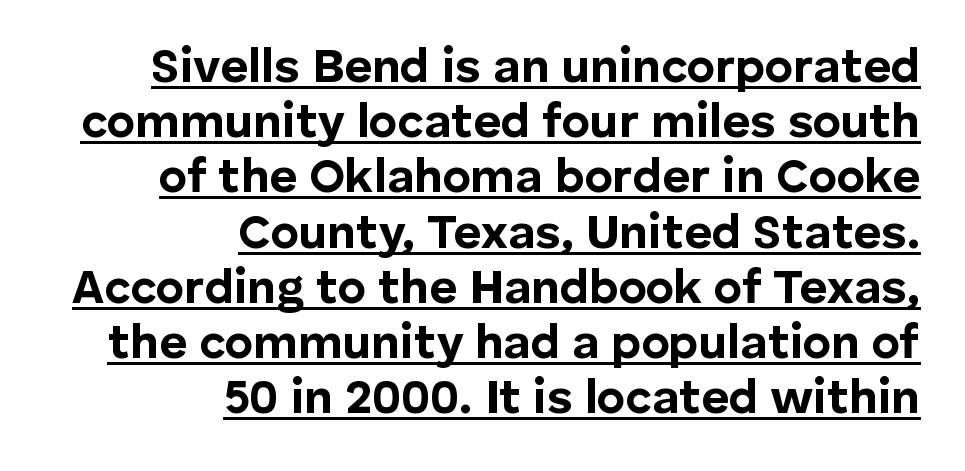
The image shows 48 px bold sans-serif type, upright; set right-aligned, tight line spacing (1.15x), normal letter spacing, underlined; low stroke contrast and a medium x-height.
